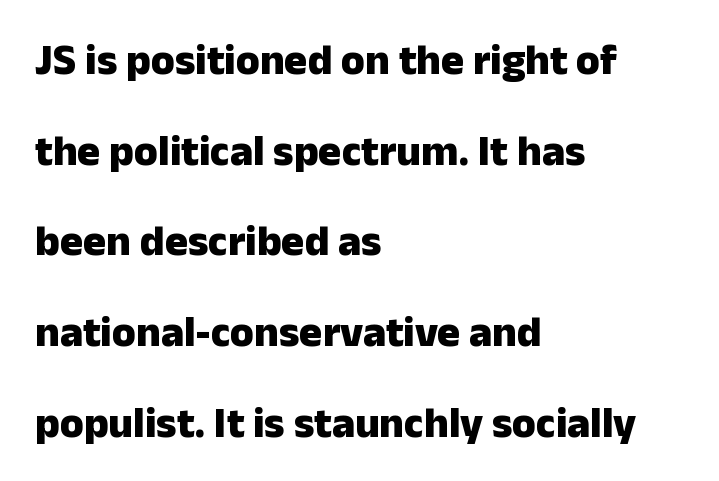
{"serif": "no", "italic": "no", "bold": "yes", "weight": "heavy", "width": "normal", "stroke_contrast": "low", "x_height": "medium", "monospaced": "no", "underline": "no", "align": "left", "line_spacing": "loose", "line_spacing_ratio": 2.11, "letter_spacing": "normal", "letter_spacing_em": 0.0, "glyph_px": 43}
